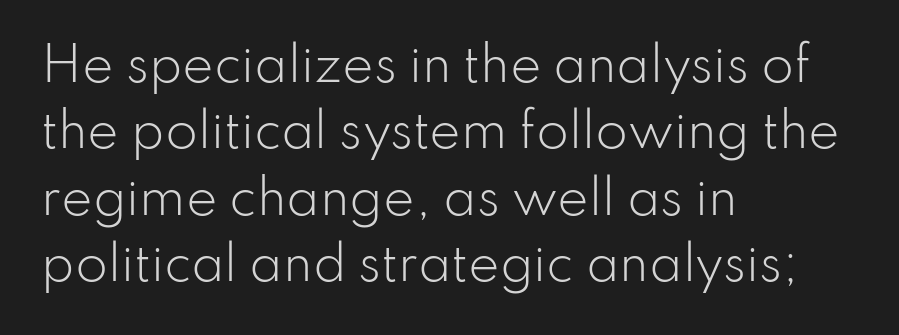
Q: Is the text bold? A: No.
Q: Is the text italic (slanted)? A: No, it is upright.
Q: Is the typeface a serif or a sans-serif typeface? A: Sans-serif.
Q: Is the text underlined? A: No.
Q: How is the paragraph aligned? A: Left-aligned.
Q: Is the spacing between letters normal or unusually wide? A: Normal.
Q: Is the spacing between lines tight, normal or loose? A: Normal.
Q: Width (condensed, normal, or wide)? A: Normal.
Q: Stroke contrast? A: Low.
Q: x-height? A: Small.
Q: Monospaced? A: No.
